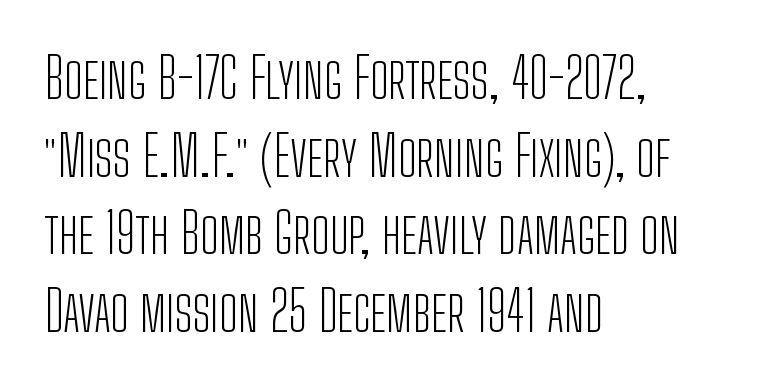
Q: Is the text bold? A: No.
Q: Is the text italic (slanted)? A: No, it is upright.
Q: Is the typeface a serif or a sans-serif typeface? A: Sans-serif.
Q: Is the text underlined? A: No.
Q: How is the paragraph aligned? A: Left-aligned.
Q: Is the spacing between letters normal or unusually wide? A: Normal.
Q: Is the spacing between lines tight, normal or loose? A: Normal.
Q: Width (condensed, normal, or wide)? A: Condensed.
Q: Stroke contrast? A: Low.
Q: x-height? A: Medium.
Q: Monospaced? A: No.
